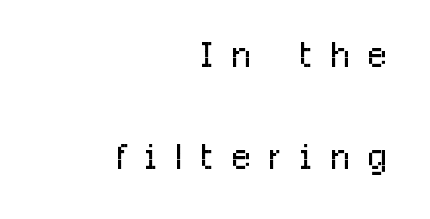
Q: Is the text bold? A: No.
Q: Is the text italic (slanted)? A: No, it is upright.
Q: Is the typeface a serif or a sans-serif typeface? A: Sans-serif.
Q: Is the text underlined? A: No.
Q: How is the paragraph aligned? A: Right-aligned.
Q: Is the spacing between letters normal or unusually wide? A: Unusually wide.
Q: Is the spacing between lines tight, normal or loose? A: Loose.
Q: Width (condensed, normal, or wide)? A: Condensed.
Q: Stroke contrast? A: Low.
Q: x-height? A: Medium.
Q: Monospaced? A: No.
